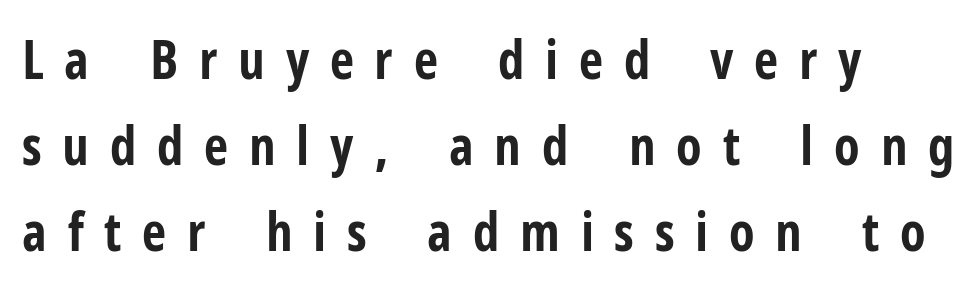
The image shows 53 px bold, condensed sans-serif type, upright; set left-aligned, normal line spacing (1.62x), unusually wide letter spacing (+0.39 em), not underlined; low stroke contrast and a medium x-height.
